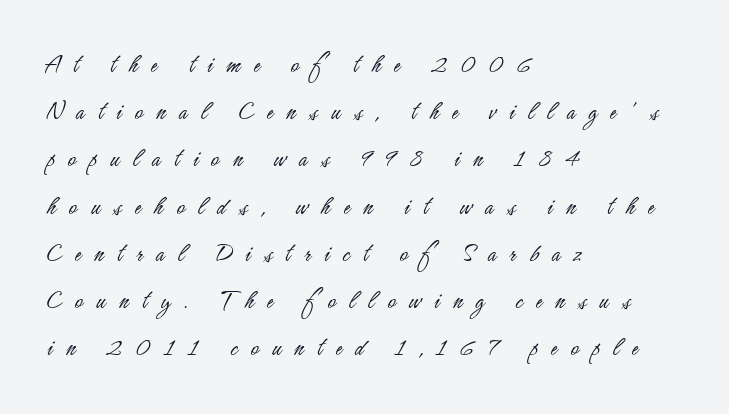
The image shows 27 px text type; set left-aligned, line spacing 1.75x, unusually wide letter spacing (+0.49 em), not underlined.
